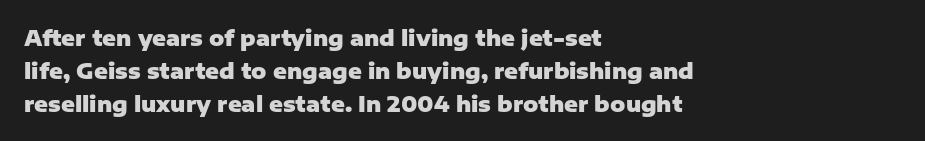
Q: Is the text bold? A: Yes.
Q: Is the text italic (slanted)? A: No, it is upright.
Q: Is the text underlined? A: No.
Q: How is the paragraph aligned? A: Left-aligned.
Q: Is the spacing between letters normal or unusually wide? A: Normal.
Q: Is the spacing between lines tight, normal or loose? A: Normal.
